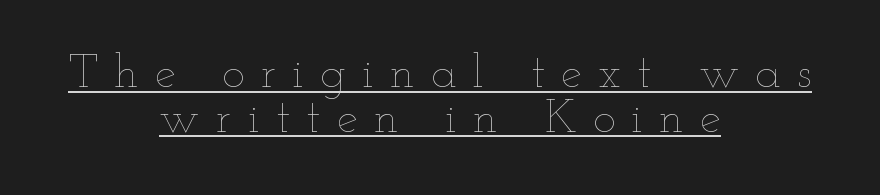
Q: Is the text bold? A: No.
Q: Is the text italic (slanted)? A: No, it is upright.
Q: Is the text underlined? A: Yes.
Q: How is the paragraph aligned? A: Centered.
Q: Is the spacing between letters normal or unusually wide? A: Unusually wide.
Q: Is the spacing between lines tight, normal or loose? A: Tight.
Q: Width (condensed, normal, or wide)? A: Wide.
Q: Stroke contrast? A: Low.
Q: x-height? A: Small.
Q: Monospaced? A: No.
